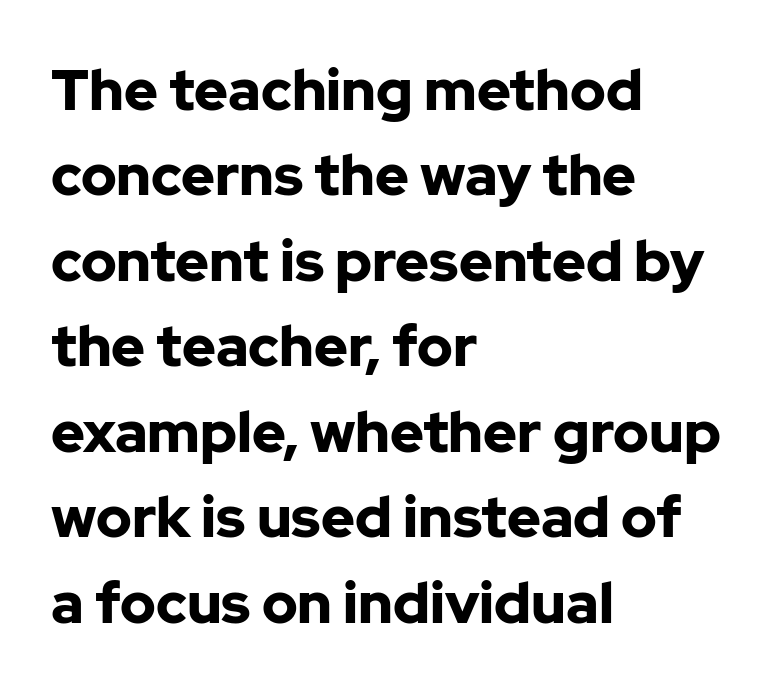
Q: Is the text bold? A: Yes.
Q: Is the text italic (slanted)? A: No, it is upright.
Q: Is the typeface a serif or a sans-serif typeface? A: Sans-serif.
Q: Is the text underlined? A: No.
Q: How is the paragraph aligned? A: Left-aligned.
Q: Is the spacing between letters normal or unusually wide? A: Normal.
Q: Is the spacing between lines tight, normal or loose? A: Normal.
Q: Width (condensed, normal, or wide)? A: Normal.
Q: Stroke contrast? A: Low.
Q: x-height? A: Medium.
Q: Monospaced? A: No.
